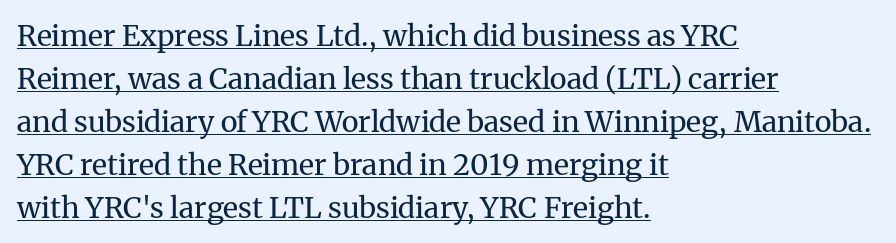
Q: Is the text bold? A: No.
Q: Is the text italic (slanted)? A: No, it is upright.
Q: Is the typeface a serif or a sans-serif typeface? A: Serif.
Q: Is the text underlined? A: Yes.
Q: How is the paragraph aligned? A: Left-aligned.
Q: Is the spacing between letters normal or unusually wide? A: Normal.
Q: Is the spacing between lines tight, normal or loose? A: Normal.
Q: Width (condensed, normal, or wide)? A: Normal.
Q: Stroke contrast? A: Medium.
Q: x-height? A: Medium.
Q: Monospaced? A: No.
